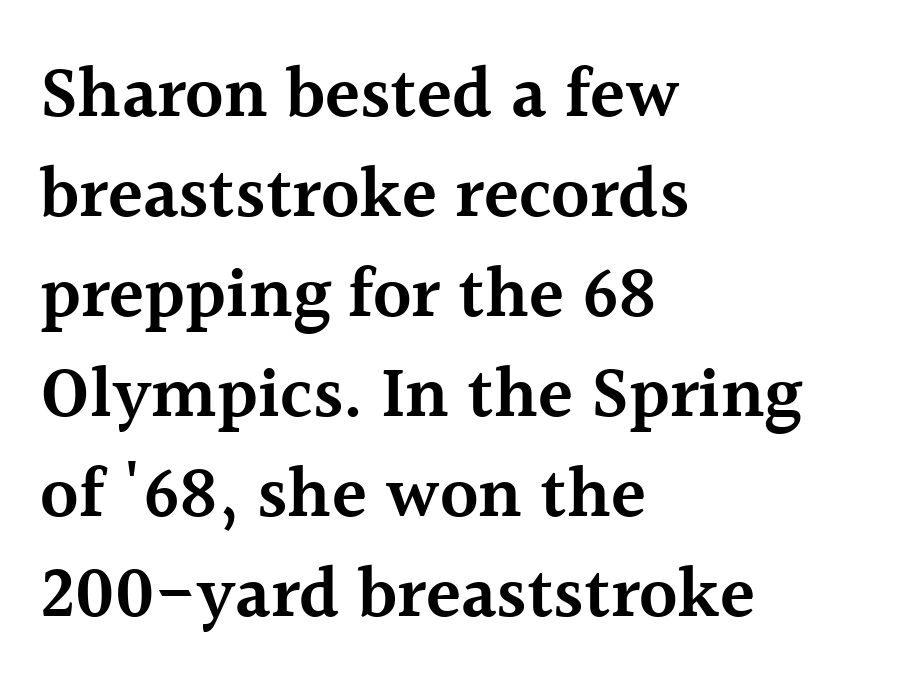
Q: Is the text bold? A: Semi-bold.
Q: Is the text italic (slanted)? A: No, it is upright.
Q: Is the typeface a serif or a sans-serif typeface? A: Serif.
Q: Is the text underlined? A: No.
Q: How is the paragraph aligned? A: Left-aligned.
Q: Is the spacing between letters normal or unusually wide? A: Normal.
Q: Is the spacing between lines tight, normal or loose? A: Normal.
Q: Width (condensed, normal, or wide)? A: Normal.
Q: x-height? A: Medium.
Q: Monospaced? A: No.
